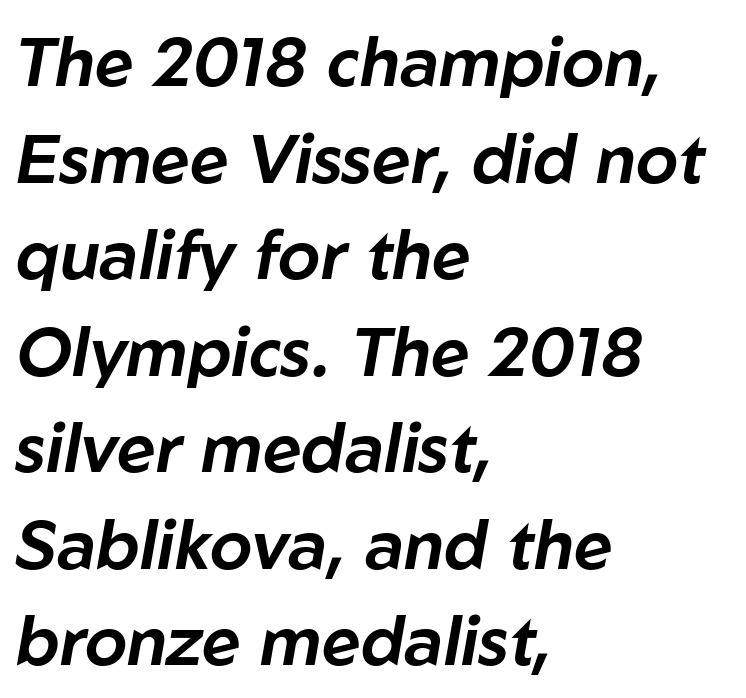
The lettering tilts uniformly, giving the passage an italic look. Do the characters align in a grid? No, the font is proportional. Does the copy run flush right? No — it runs flush left. Beneath every word, the page is bare.
